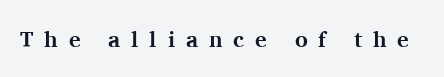
The foot of each line stays bare and open. What stands out about the letter spacing? Its width — letters are far apart. Nope, not italic — everything's standing straight. Its strokes are broad and dark, the hallmark of bold type.
